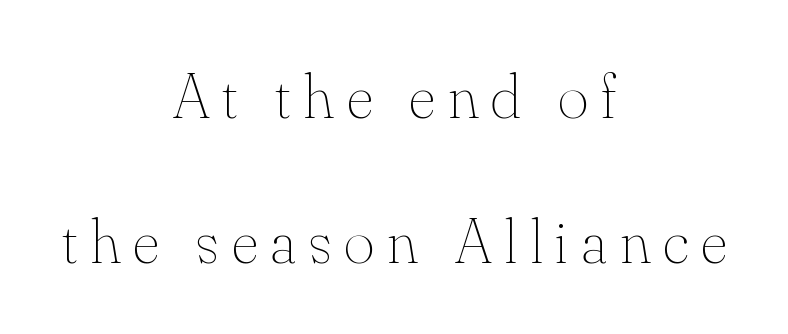
The image shows 65 px thin type, upright; set centered, loose line spacing (2.23x), unusually wide letter spacing (+0.2 em), not underlined; medium stroke contrast and a small x-height.
